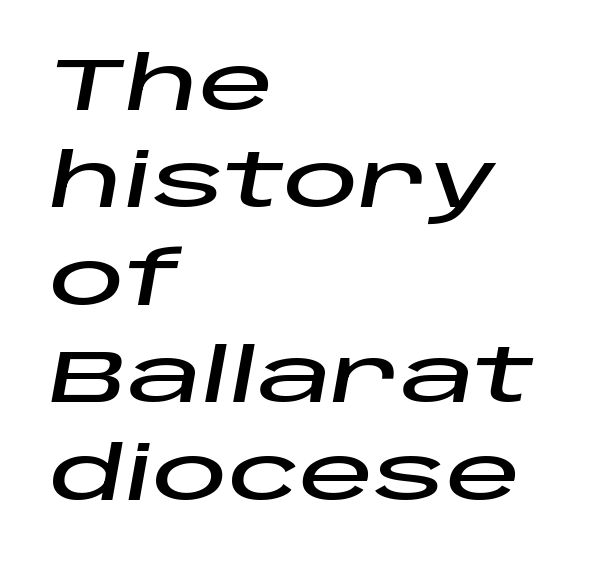
The passage shown is typed in a proportional face where columns would drift. The paragraph shown leans on its left margin. Anything drawn beneath the words? Only blank space. The space between consecutive lines is moderate.
